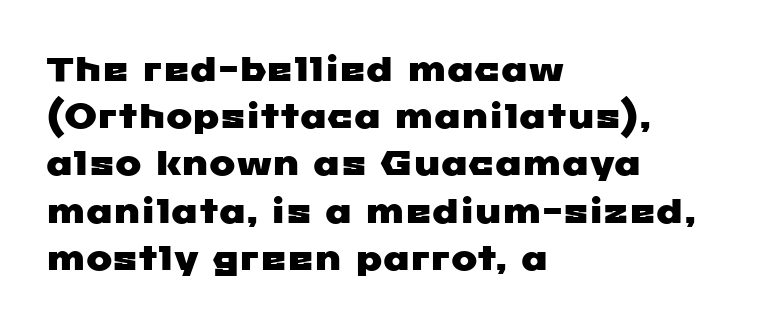
The image shows 35 px wide sans-serif type; set left-aligned, normal line spacing (1.35x), normal letter spacing, not underlined; low stroke contrast and a medium x-height.
